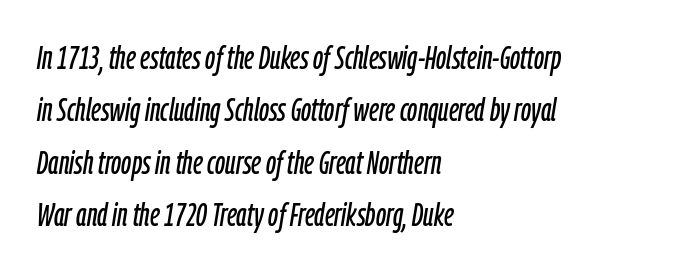
Q: Is the text italic (slanted)? A: Yes, it leans right by about 9 degrees.
Q: Is the text underlined? A: No.
Q: How is the paragraph aligned? A: Left-aligned.
Q: Is the spacing between letters normal or unusually wide? A: Normal.
Q: Is the spacing between lines tight, normal or loose? A: Normal.
Q: Width (condensed, normal, or wide)? A: Condensed.
Q: Stroke contrast? A: Low.
Q: x-height? A: Medium.
Q: Monospaced? A: No.
